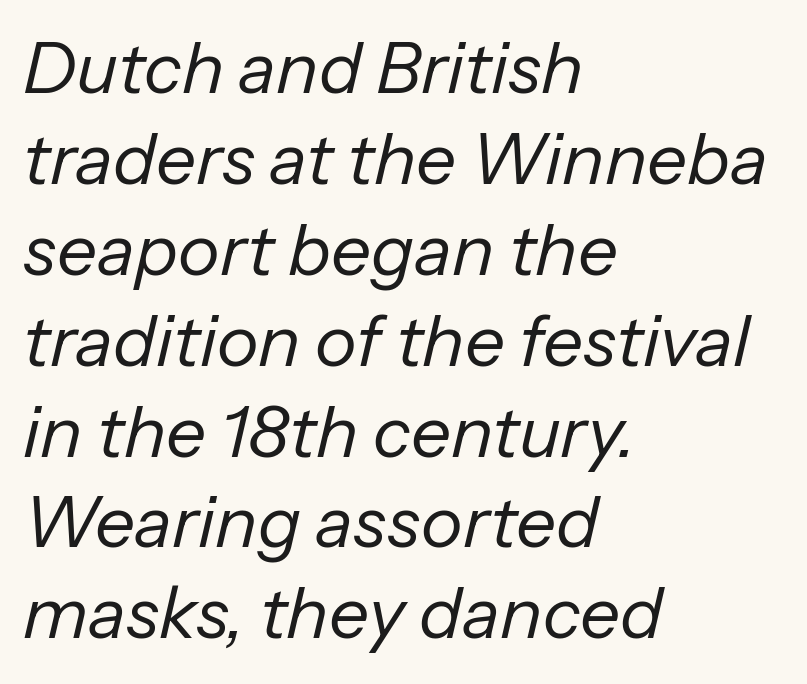
The image shows 71 px regular-weight type, italic (leaning right); set left-aligned, normal line spacing (1.28x), normal letter spacing, not underlined; low stroke contrast and a medium x-height.
